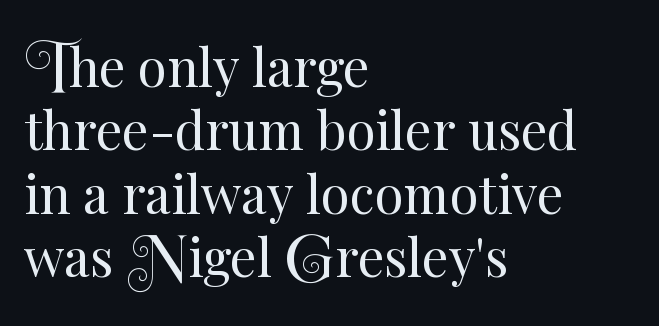
The image shows 52 px regular-weight type, upright; set left-aligned, line spacing 1.22x, normal letter spacing, not underlined; medium stroke contrast and a small x-height.
